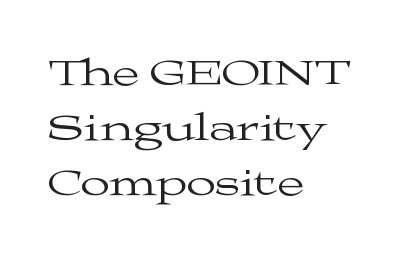
Q: Is the text bold? A: No.
Q: Is the text italic (slanted)? A: No, it is upright.
Q: Is the typeface a serif or a sans-serif typeface? A: Serif.
Q: Is the text underlined? A: No.
Q: How is the paragraph aligned? A: Left-aligned.
Q: Is the spacing between letters normal or unusually wide? A: Normal.
Q: Is the spacing between lines tight, normal or loose? A: Normal.
Q: Width (condensed, normal, or wide)? A: Wide.
Q: Stroke contrast? A: Medium.
Q: x-height? A: Medium.
Q: Monospaced? A: No.
